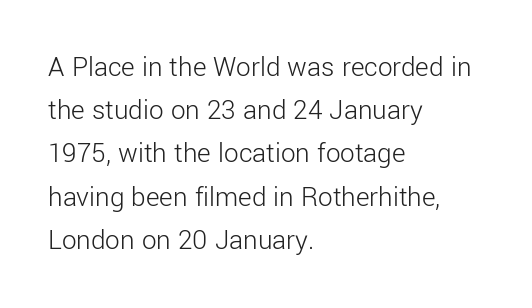
Q: Is the text bold? A: No.
Q: Is the text italic (slanted)? A: No, it is upright.
Q: Is the typeface a serif or a sans-serif typeface? A: Sans-serif.
Q: Is the text underlined? A: No.
Q: How is the paragraph aligned? A: Left-aligned.
Q: Is the spacing between letters normal or unusually wide? A: Normal.
Q: Is the spacing between lines tight, normal or loose? A: Normal.
Q: Width (condensed, normal, or wide)? A: Normal.
Q: Stroke contrast? A: Low.
Q: x-height? A: Medium.
Q: Monospaced? A: No.
